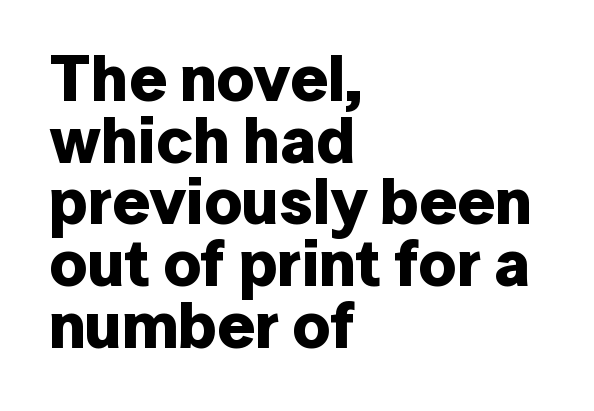
In terms of letterspacing, this is plain default setting. Varying glyph widths throughout — classic text-font behaviour. When letters stand straight like this, we call the style roman or upright. Regarding leading, the lines here are crowded together. The letters carry no serifs — their stems end cleanly without finishing strokes. Plenty of ink on the page — the face is bold.
